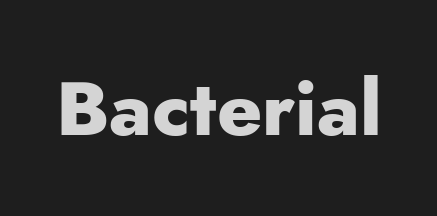
The image shows 77 px heavy sans-serif type, upright; set normal letter spacing, not underlined; low stroke contrast and a small x-height.
